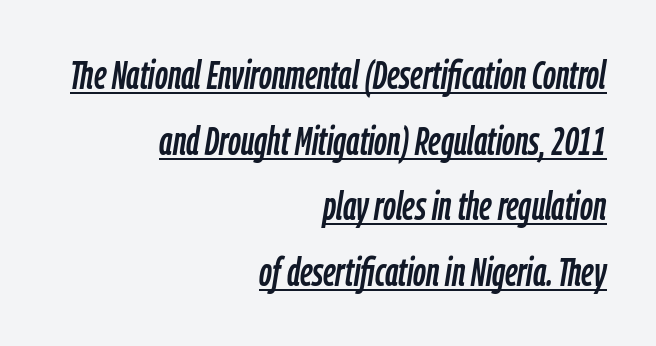
{"italic": "yes", "lean": "right", "slant_degrees": 9, "width": "condensed", "stroke_contrast": "low", "x_height": "medium", "monospaced": "no", "underline": "yes", "align": "right", "line_spacing": "normal", "line_spacing_ratio": 1.64, "letter_spacing": "normal", "letter_spacing_em": 0.0, "glyph_px": 40}
